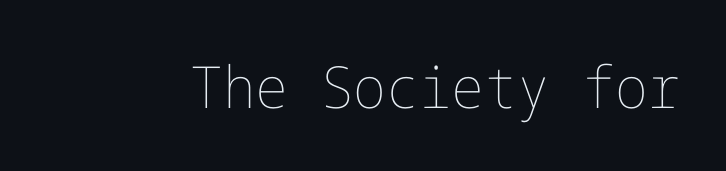
{"italic": "no", "bold": "no", "weight": "thin", "width": "normal", "stroke_contrast": "low", "x_height": "medium", "underline": "no", "letter_spacing": "normal", "letter_spacing_em": 0.0, "glyph_px": 58}
